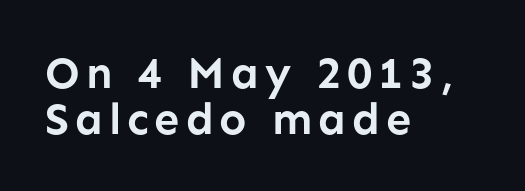
The image shows 45 px semibold sans-serif type, upright; set left-aligned, tight line spacing (1.02x), not underlined; low stroke contrast and a medium x-height.
